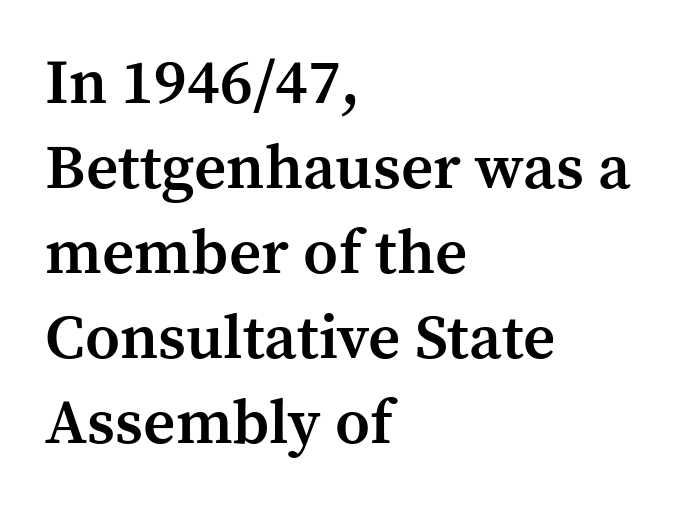
The image shows 63 px semibold serif type, upright; set left-aligned, normal line spacing (1.35x), normal letter spacing, not underlined; medium stroke contrast and a medium x-height.
